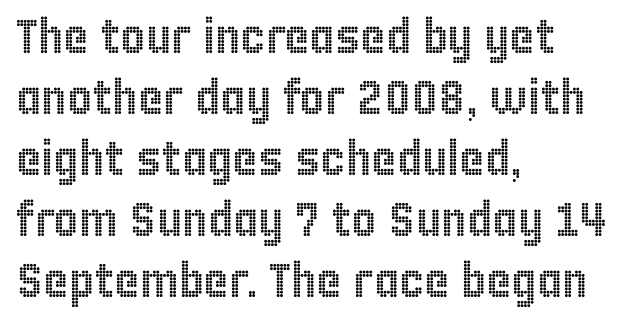
If you measured baseline to baseline, you'd find a middling distance. Every row of glyphs begins at an identical x-position on the left. Ordinary non-slanted type is in use. The space directly below the letters is spotless. The face used here is rendered with its standard letterfit. Looks like regular typesetting: each glyph gets only the width it needs.
